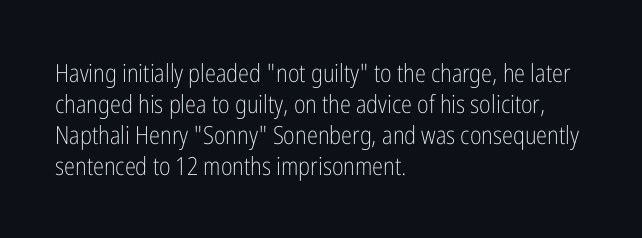
{"italic": "no", "bold": "no", "underline": "no", "align": "left", "line_spacing_ratio": 1.24, "letter_spacing": "normal", "letter_spacing_em": 0.0, "glyph_px": 25}
